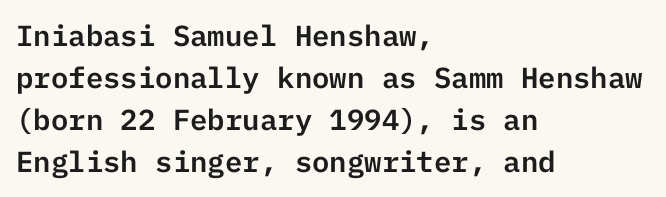
The image shows 29 px sans-serif type, upright; set left-aligned, normal line spacing (1.45x), normal letter spacing, not underlined; low stroke contrast and a medium x-height.
